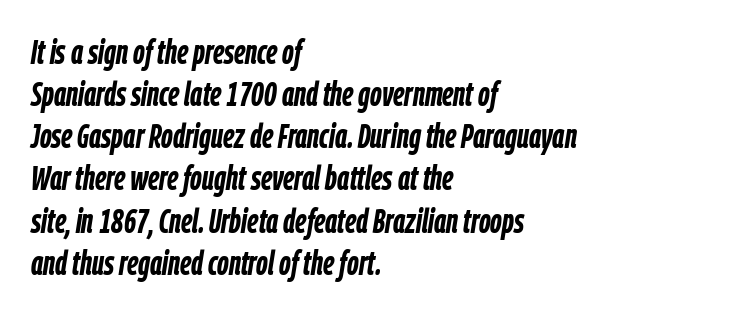
Q: Is the text bold? A: Yes.
Q: Is the text italic (slanted)? A: Yes, it leans right by about 9 degrees.
Q: Is the text underlined? A: No.
Q: How is the paragraph aligned? A: Left-aligned.
Q: Is the spacing between letters normal or unusually wide? A: Normal.
Q: Width (condensed, normal, or wide)? A: Condensed.
Q: Stroke contrast? A: Low.
Q: x-height? A: Medium.
Q: Monospaced? A: No.
